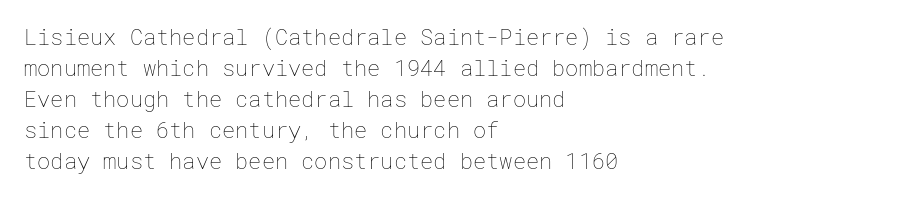
The image shows 22 px text type, upright; set left-aligned, normal line spacing (1.41x), normal letter spacing, not underlined.
